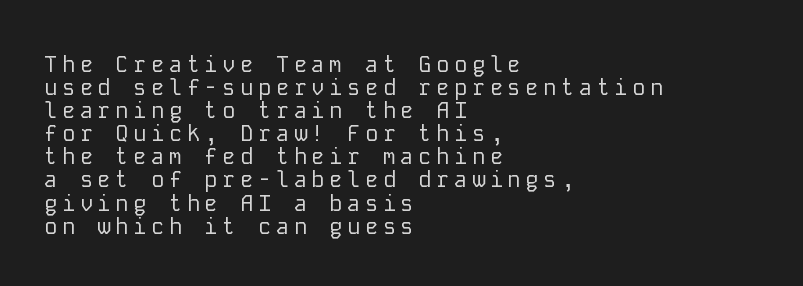
{"italic": "no", "bold": "no", "underline": "no", "align": "left", "line_spacing": "tight", "line_spacing_ratio": 1.05, "letter_spacing": "wide", "letter_spacing_em": 0.21, "glyph_px": 22}
